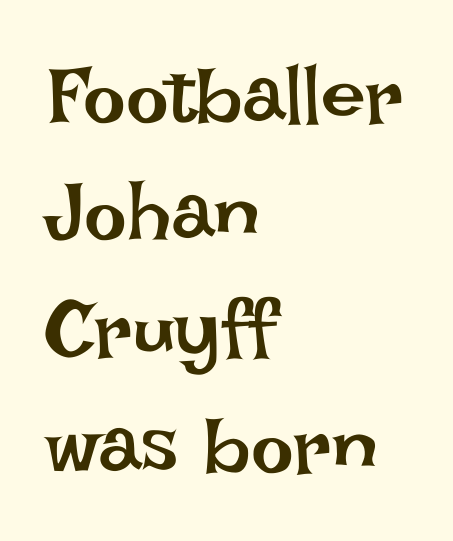
The image shows 80 px regular-weight type, upright; set left-aligned, normal line spacing (1.46x), normal letter spacing, not underlined; low stroke contrast and a large x-height.
